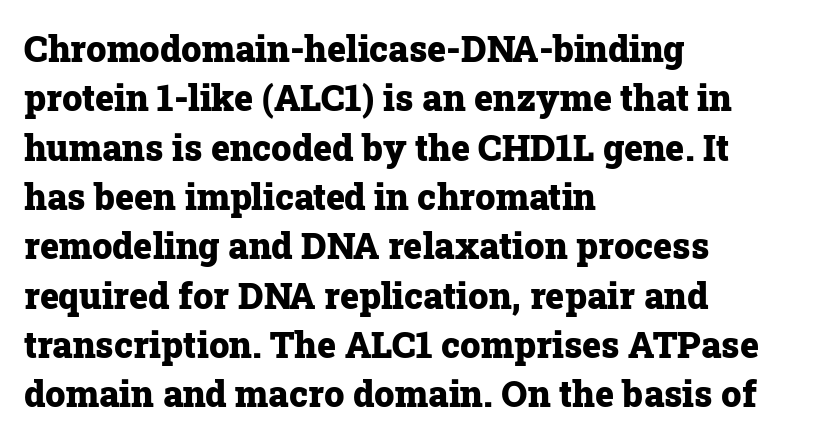
The image shows 36 px heavy serif type, upright; set left-aligned, normal line spacing (1.37x), normal letter spacing, not underlined; low stroke contrast and a medium x-height.
